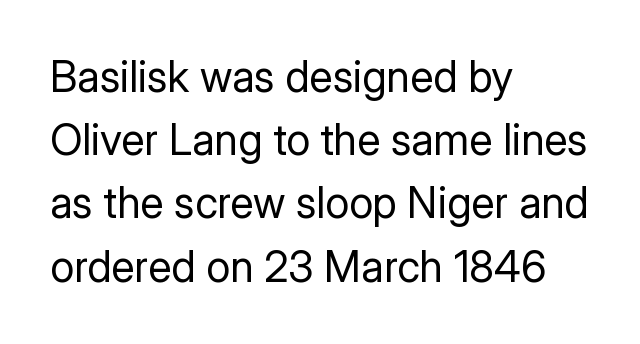
No word sits above an underline. The lines in this sample share a left origin and differ only in where they stop. Vertically, the passage feels balanced, rows spaced as you'd expect. Think of a printed novel: that variable character pitch is what you see here.
